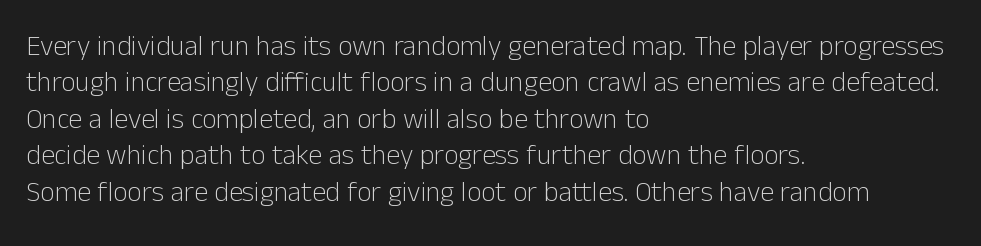
Q: Is the text bold? A: No.
Q: Is the text italic (slanted)? A: No, it is upright.
Q: Is the typeface a serif or a sans-serif typeface? A: Sans-serif.
Q: Is the text underlined? A: No.
Q: How is the paragraph aligned? A: Left-aligned.
Q: Is the spacing between letters normal or unusually wide? A: Normal.
Q: Is the spacing between lines tight, normal or loose? A: Normal.
Q: Width (condensed, normal, or wide)? A: Normal.
Q: Stroke contrast? A: Low.
Q: x-height? A: Medium.
Q: Monospaced? A: No.
